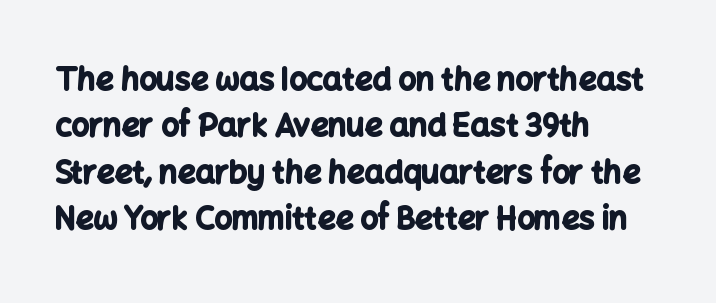
Q: Is the text bold? A: Yes.
Q: Is the text italic (slanted)? A: No, it is upright.
Q: Is the typeface a serif or a sans-serif typeface? A: Sans-serif.
Q: Is the text underlined? A: No.
Q: How is the paragraph aligned? A: Left-aligned.
Q: Is the spacing between letters normal or unusually wide? A: Normal.
Q: Is the spacing between lines tight, normal or loose? A: Normal.
Q: Width (condensed, normal, or wide)? A: Normal.
Q: Stroke contrast? A: Low.
Q: x-height? A: Medium.
Q: Monospaced? A: No.
